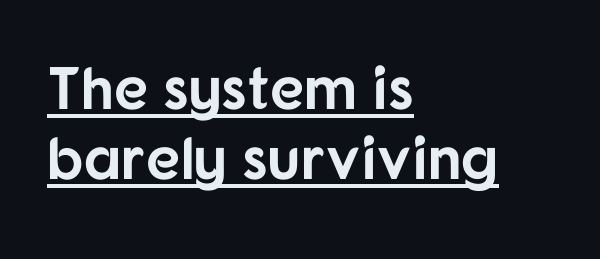
The image shows 60 px bold sans-serif type, upright; set left-aligned, line spacing 1.16x, normal letter spacing, underlined; low stroke contrast and a medium x-height.
